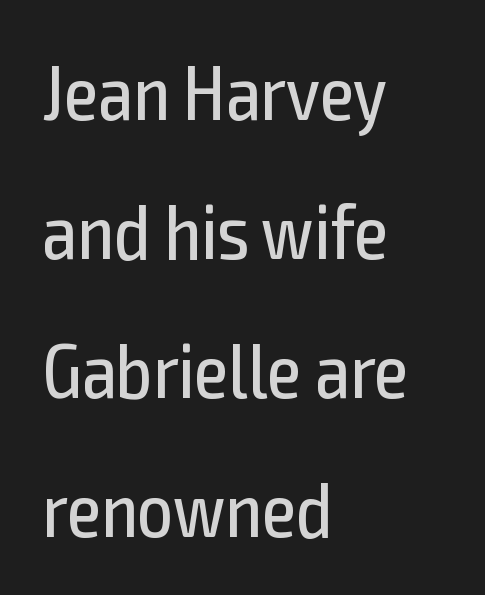
Italic? Not at all — the glyphs are vertical. Is this a heavy cut? Hardly; it is regular or lighter. Is this a fixed-width face? No — the glyphs have proportional, varying widths. The paragraph shown leans on its left margin. Note: no serifs on the glyphs. Underline: absent.
